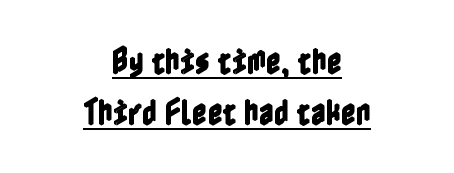
The line texture is even and compact thanks to regular tracking. These lines are centered, leaving both edges ragged. The typesetter has applied underlining to the passage shown. This is roman type, the default non-slanted kind.
